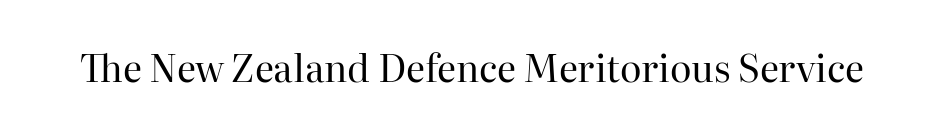
Q: Is the text bold? A: No.
Q: Is the text italic (slanted)? A: No, it is upright.
Q: Is the typeface a serif or a sans-serif typeface? A: Serif.
Q: Is the text underlined? A: No.
Q: Is the spacing between letters normal or unusually wide? A: Normal.
Q: Width (condensed, normal, or wide)? A: Normal.
Q: Stroke contrast? A: High.
Q: x-height? A: Medium.
Q: Monospaced? A: No.
